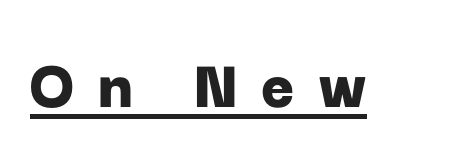
The image shows 72 px bold sans-serif type, upright; set unusually wide letter spacing (+0.32 em), underlined; low stroke contrast and a medium x-height.
